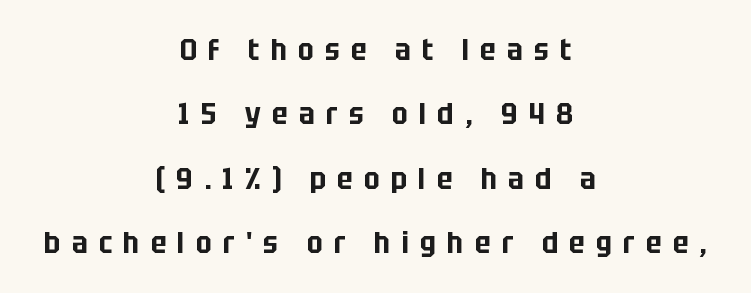
The image shows 31 px condensed sans-serif type, upright; set centered, loose line spacing (2.08x), unusually wide letter spacing (+0.36 em), not underlined; low stroke contrast and a large x-height.
